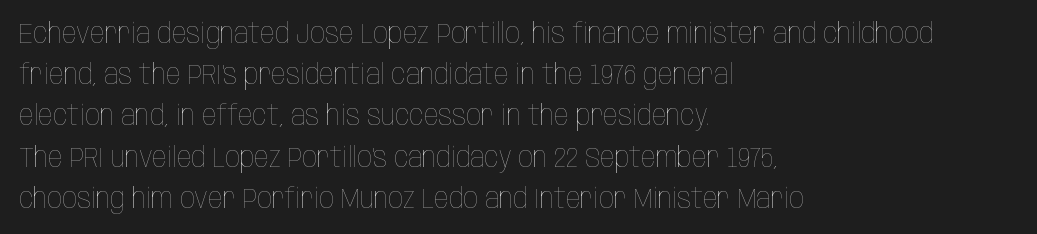
The image shows 29 px thin, condensed type, upright; set left-aligned, normal line spacing (1.42x), normal letter spacing, not underlined; low stroke contrast and a large x-height.
